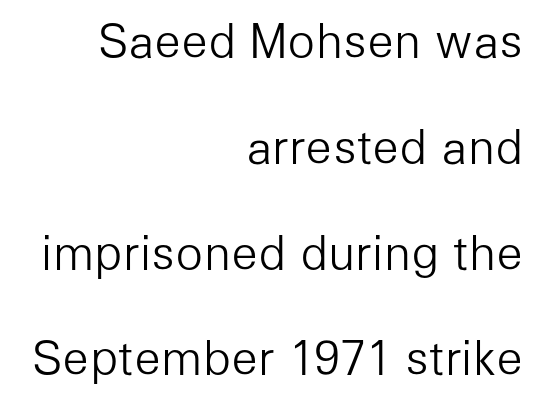
No heavy texture on the line: the type isn't bold. Where is the straight margin? On the right. Upright lettering throughout. The string is rendered with underlining switched off. The typeface chosen for these lines omits serifs.
